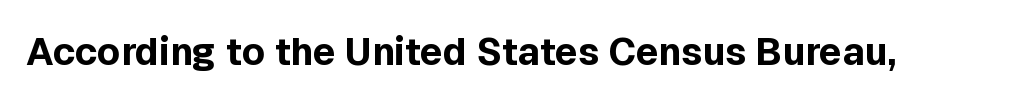
The image shows 38 px bold sans-serif type, upright; set normal letter spacing, not underlined; a medium x-height.
